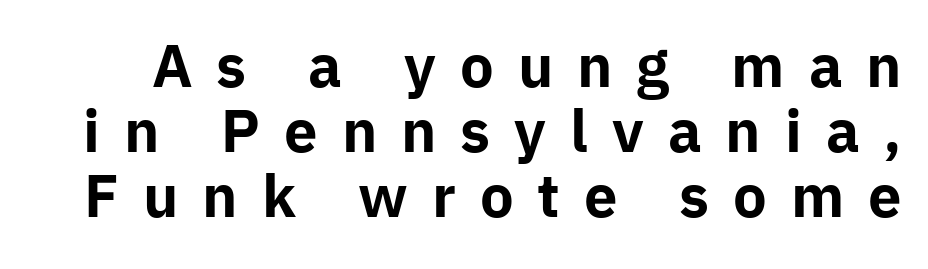
Proportional: the letters do not fall into vertical columns. The space between consecutive lines is stingy. The letterforms stand isolated, each surrounded by extra space. Rendered with straight, roman letterforms. The space beneath each line is pristine and unruled. The designer went with a sans here, leaving each stem footless.
